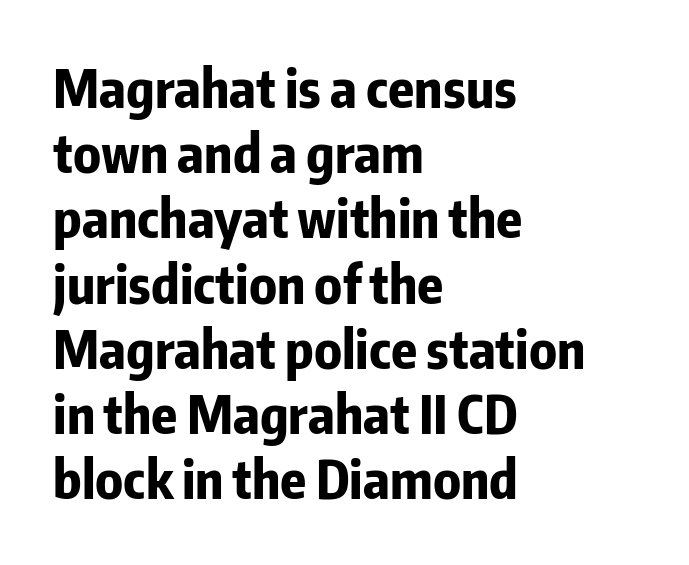
The image shows 53 px bold, condensed sans-serif type, upright; set left-aligned, line spacing 1.23x, normal letter spacing, not underlined; low stroke contrast and a medium x-height.
